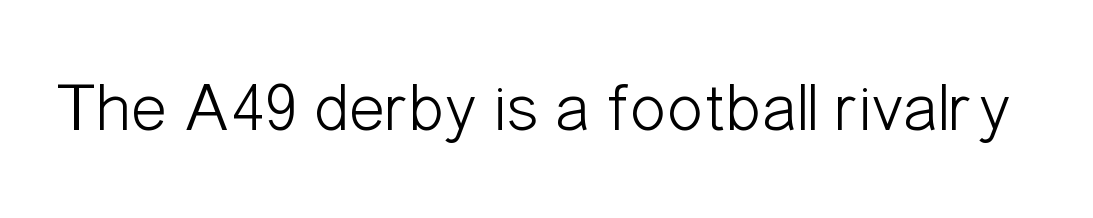
Q: Is the text bold? A: No.
Q: Is the text italic (slanted)? A: No, it is upright.
Q: Is the typeface a serif or a sans-serif typeface? A: Sans-serif.
Q: Is the text underlined? A: No.
Q: Is the spacing between letters normal or unusually wide? A: Normal.
Q: Width (condensed, normal, or wide)? A: Condensed.
Q: Stroke contrast? A: Low.
Q: x-height? A: Medium.
Q: Monospaced? A: No.
